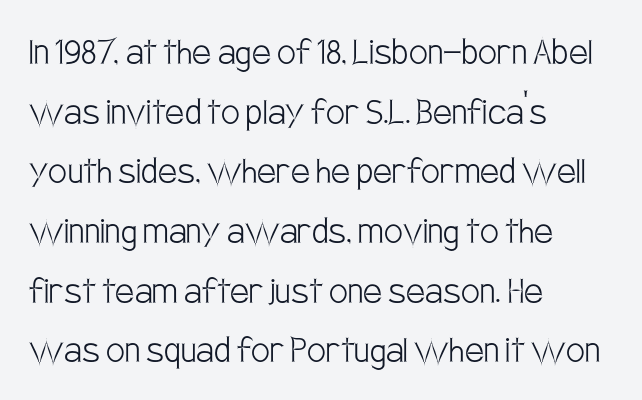
The passage is arranged the way most books set body copy — flush left. You can tell from the bare stems that sans-serif type was used. Each new line begins a customary step beneath the previous one. Nobody touched the tracking dial on this one.
